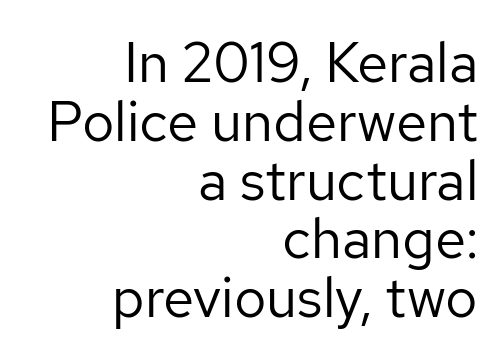
Q: Is the text bold? A: No.
Q: Is the text italic (slanted)? A: No, it is upright.
Q: Is the typeface a serif or a sans-serif typeface? A: Sans-serif.
Q: Is the text underlined? A: No.
Q: How is the paragraph aligned? A: Right-aligned.
Q: Is the spacing between letters normal or unusually wide? A: Normal.
Q: Is the spacing between lines tight, normal or loose? A: Tight.
Q: Width (condensed, normal, or wide)? A: Normal.
Q: Stroke contrast? A: Low.
Q: x-height? A: Medium.
Q: Monospaced? A: No.
